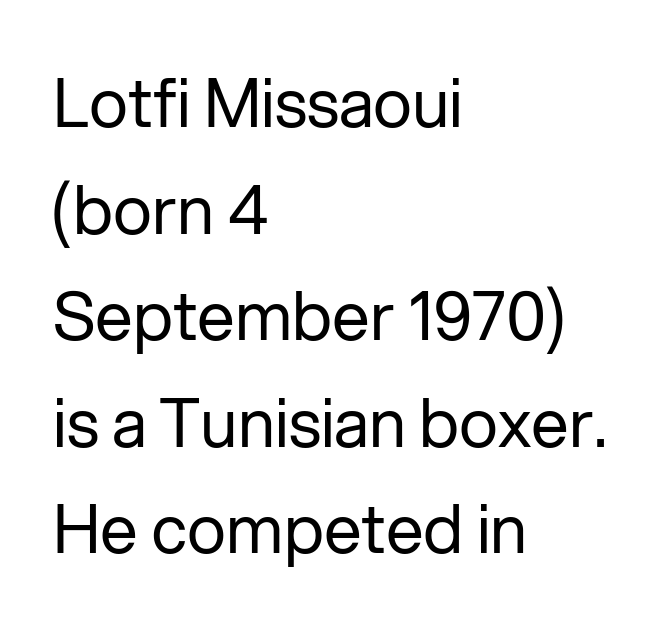
A typesetter would call this leading conventional body-copy spacing. The words here are not underlined. This sample has the flowing, uneven cadence of proportional lettering. A typesetter would call this zero additional tracking.
